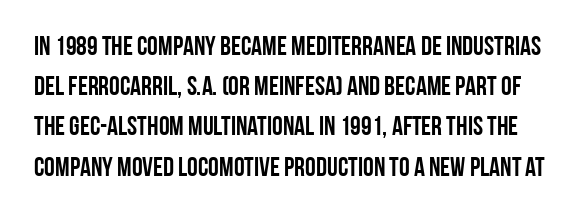
{"italic": "no", "underline": "no", "line_spacing": "normal", "line_spacing_ratio": 1.49, "letter_spacing": "normal", "letter_spacing_em": 0.0, "glyph_px": 27}
